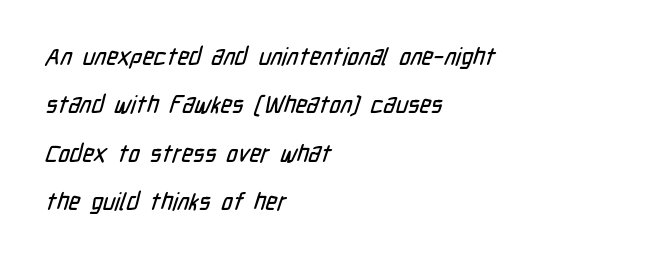
Q: Is the text underlined? A: No.
Q: How is the paragraph aligned? A: Left-aligned.
Q: Is the spacing between letters normal or unusually wide? A: Normal.
Q: Is the spacing between lines tight, normal or loose? A: Loose.
